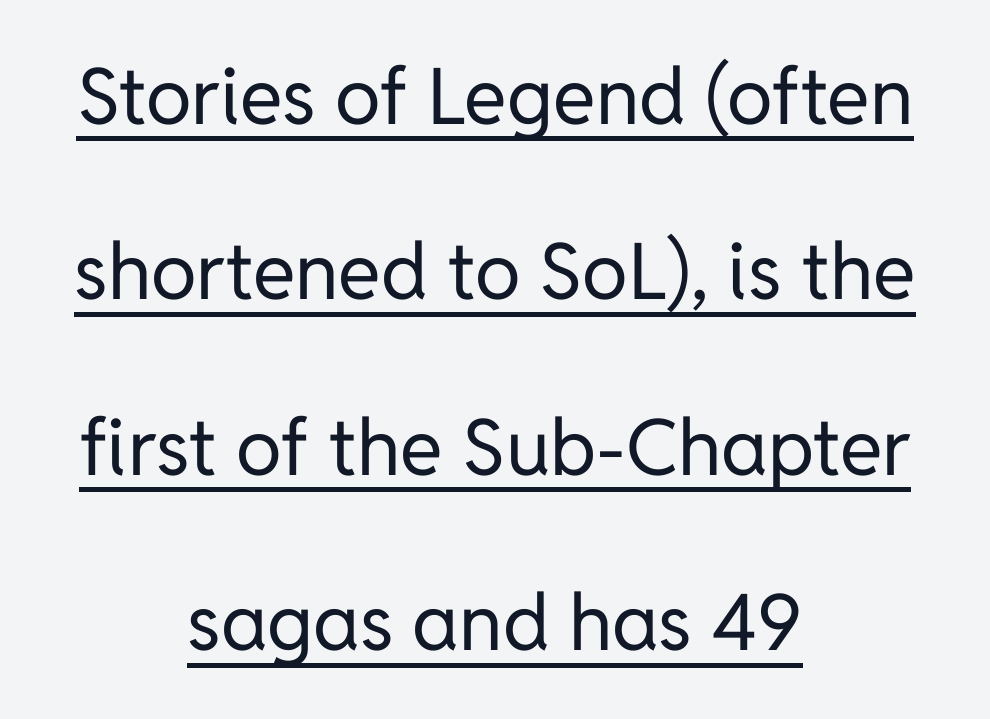
{"serif": "no", "italic": "no", "bold": "no", "weight": "regular", "width": "normal", "stroke_contrast": "low", "x_height": "medium", "monospaced": "no", "underline": "yes", "align": "center", "line_spacing": "loose", "line_spacing_ratio": 2.25, "letter_spacing": "normal", "letter_spacing_em": 0.0, "glyph_px": 78}
